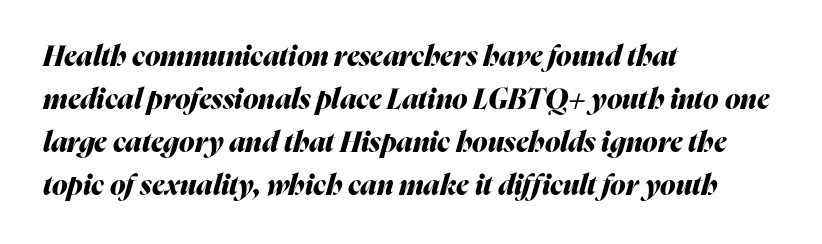
The image shows 28 px heavy type, italic (leaning right); set left-aligned, normal line spacing (1.53x), normal letter spacing, not underlined; medium stroke contrast and a medium x-height.
